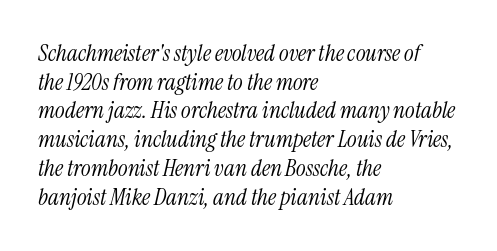
Alignment: flush left. Compared with a typical body face, this is equally light or lighter still. The lines sit at an ordinary, default distance from one another. There is no visible air inserted between adjacent glyphs.
